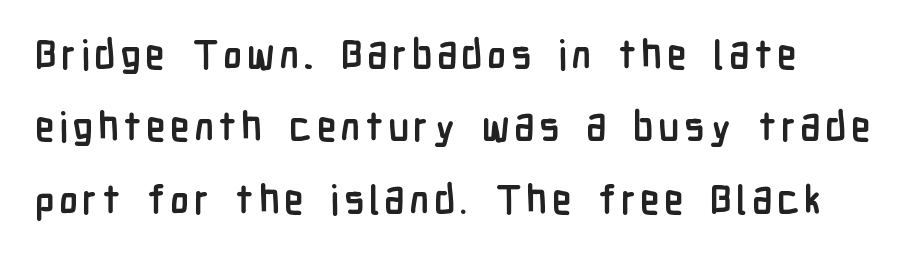
Q: Is the text bold? A: Yes.
Q: Is the text italic (slanted)? A: No, it is upright.
Q: Is the typeface a serif or a sans-serif typeface? A: Sans-serif.
Q: Is the text underlined? A: No.
Q: How is the paragraph aligned? A: Left-aligned.
Q: Width (condensed, normal, or wide)? A: Condensed.
Q: Stroke contrast? A: Low.
Q: x-height? A: Medium.
Q: Monospaced? A: No.
